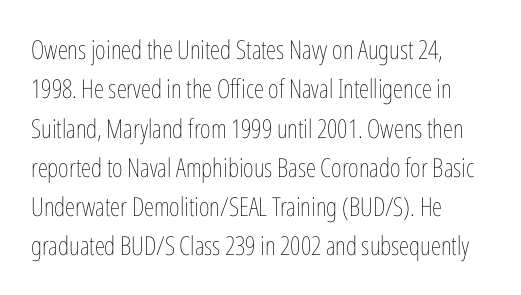
The image shows 26 px text type, upright; set left-aligned, normal line spacing (1.51x), normal letter spacing, not underlined.
